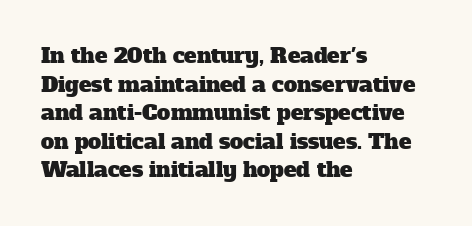
If you drew a ruler down the left edge, every line would touch it. Lines of text with bare space underneath. Regarding leading, the lines here are spaced in the standard way. Standard letterfit; no display-style spreading of the glyphs.
